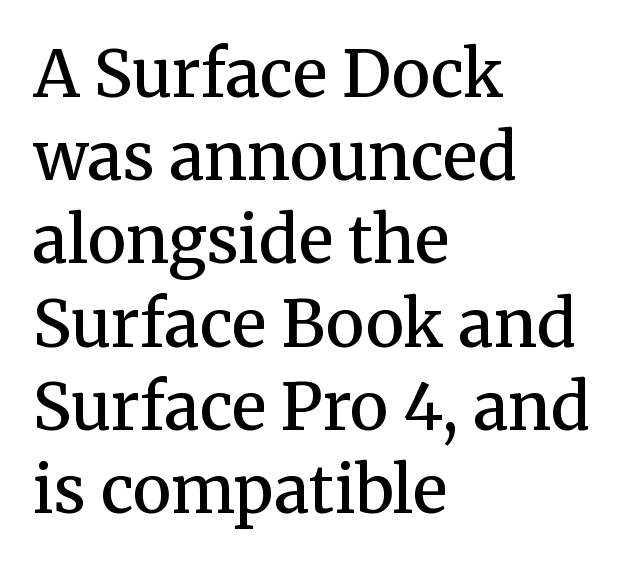
The image shows 65 px semibold serif type, upright; set left-aligned, normal line spacing (1.28x), normal letter spacing, not underlined; medium stroke contrast and a medium x-height.
